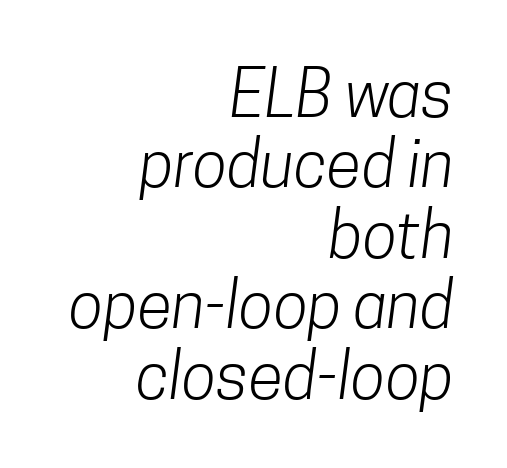
{"serif": "no", "bold": "no", "weight": "light", "width": "condensed", "stroke_contrast": "low", "x_height": "medium", "monospaced": "no", "underline": "no", "align": "right", "line_spacing": "tight", "line_spacing_ratio": 1.1, "letter_spacing": "normal", "letter_spacing_em": 0.0, "glyph_px": 64}
